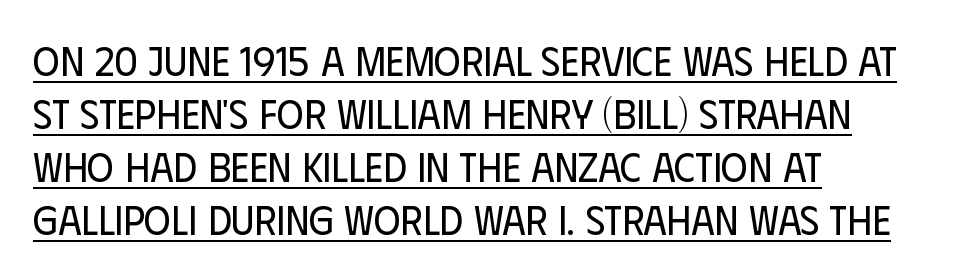
The image shows 41 px regular-weight, condensed sans-serif type, upright; set left-aligned, normal line spacing (1.29x), normal letter spacing, underlined; low stroke contrast and a large x-height.
